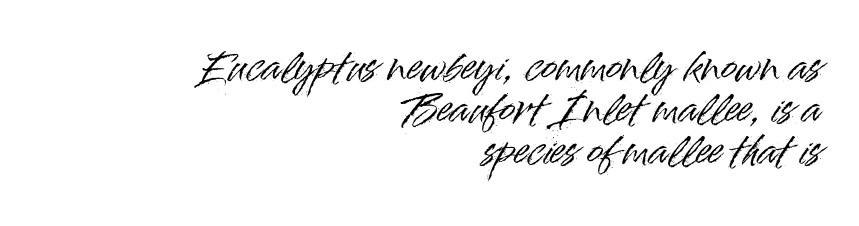
These lines are set flush right with a ragged left edge. The face used here is a sans, in the tradition of grotesques and geometrics. Looks like regular typesetting: each glyph gets only the width it needs. The glyphs are unaccompanied by any horizontal stroke below them. Leading is clearly below the norm, producing a dense column.
